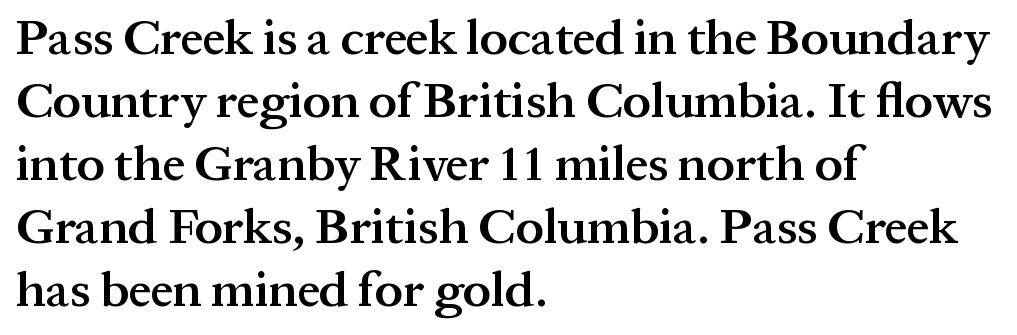
Q: Is the text bold? A: Semi-bold.
Q: Is the text italic (slanted)? A: No, it is upright.
Q: Is the typeface a serif or a sans-serif typeface? A: Serif.
Q: Is the text underlined? A: No.
Q: How is the paragraph aligned? A: Left-aligned.
Q: Is the spacing between letters normal or unusually wide? A: Normal.
Q: Is the spacing between lines tight, normal or loose? A: Normal.
Q: Width (condensed, normal, or wide)? A: Normal.
Q: Stroke contrast? A: Medium.
Q: x-height? A: Medium.
Q: Monospaced? A: No.
